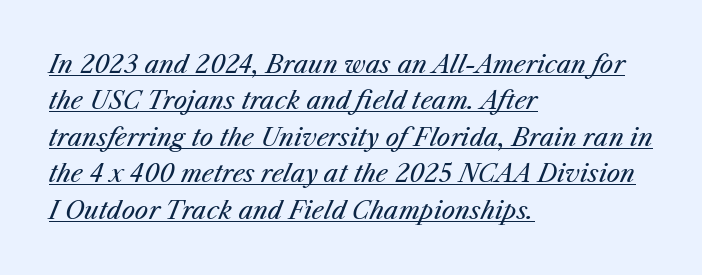
Caption: lettering with a line underneath. Summary of vertical rhythm: regular, with standard interline spacing. No extra tracking has been applied to these lines. Slant detected: the letters are inclined. The weight would be labelled regular, book, light, or lighter still.
